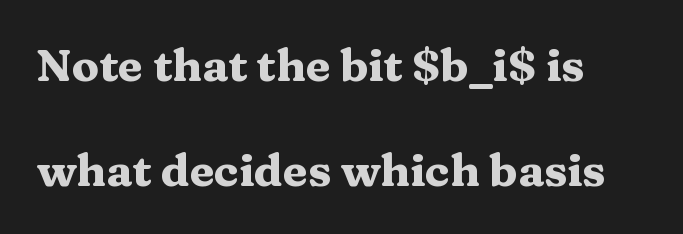
Q: Is the text bold? A: Yes.
Q: Is the text italic (slanted)? A: No, it is upright.
Q: Is the typeface a serif or a sans-serif typeface? A: Serif.
Q: Is the text underlined? A: No.
Q: How is the paragraph aligned? A: Left-aligned.
Q: Is the spacing between letters normal or unusually wide? A: Normal.
Q: Is the spacing between lines tight, normal or loose? A: Loose.
Q: Width (condensed, normal, or wide)? A: Wide.
Q: Stroke contrast? A: Medium.
Q: x-height? A: Medium.
Q: Monospaced? A: No.
